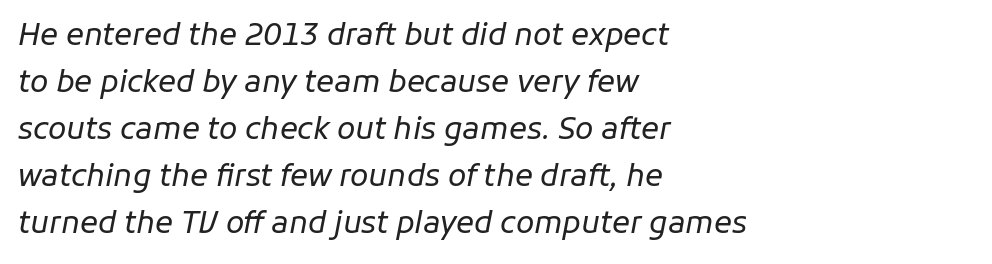
{"italic": "yes", "lean": "right", "slant_degrees": 11, "bold": "no", "weight": "regular", "width": "normal", "stroke_contrast": "low", "x_height": "medium", "monospaced": "no", "underline": "no", "align": "left", "line_spacing": "normal", "line_spacing_ratio": 1.57, "letter_spacing": "normal", "letter_spacing_em": 0.0, "glyph_px": 30}
